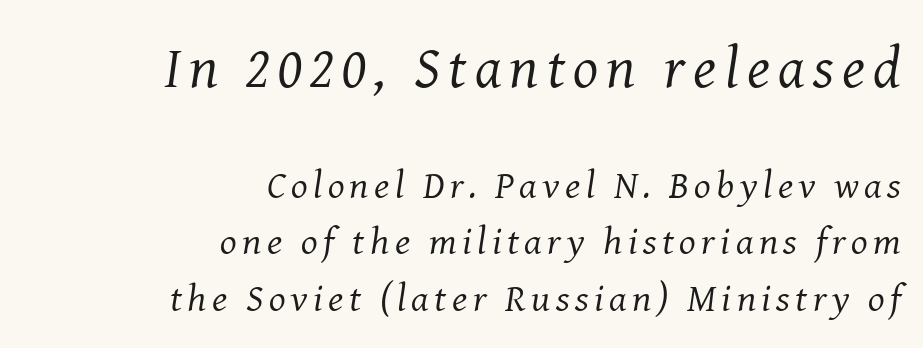
Q: Is the text bold? A: No.
Q: Is the text italic (slanted)? A: Yes, it leans right by about 8 degrees.
Q: Is the typeface a serif or a sans-serif typeface? A: Serif.
Q: Is the text underlined? A: No.
Q: How is the paragraph aligned? A: Right-aligned.
Q: Is the spacing between lines tight, normal or loose? A: Normal.
Q: Which block of text is set in a larger size, the first (top) or the second (bottom)? A: The first (top) one.
Q: Width (condensed, normal, or wide)? A: Normal.
Q: Stroke contrast? A: Medium.
Q: x-height? A: Medium.
Q: Monospaced? A: No.
